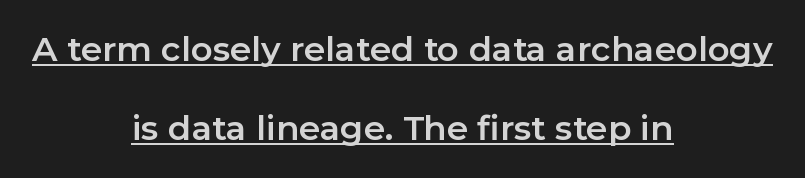
{"serif": "no", "italic": "no", "width": "normal", "stroke_contrast": "low", "x_height": "medium", "monospaced": "no", "underline": "yes", "align": "center", "line_spacing": "loose", "line_spacing_ratio": 2.33, "letter_spacing": "normal", "letter_spacing_em": 0.0, "glyph_px": 34}
